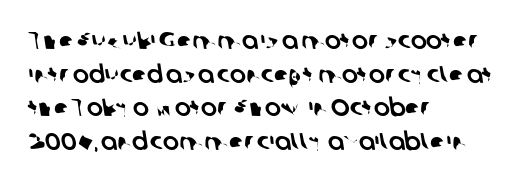
Q: Is the text underlined? A: No.
Q: How is the paragraph aligned? A: Left-aligned.
Q: Is the spacing between letters normal or unusually wide? A: Normal.
Q: Is the spacing between lines tight, normal or loose? A: Normal.
